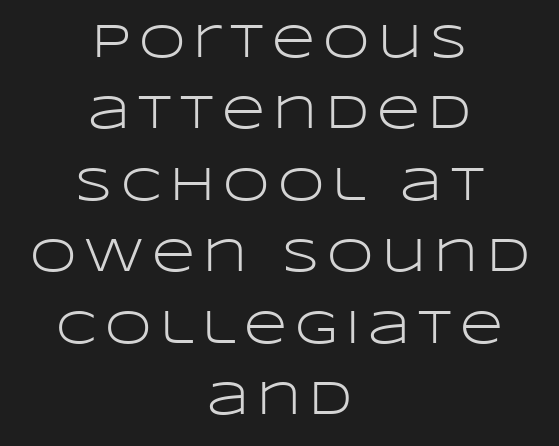
Weight: regular or lighter. Each letter keeps its own natural width here, so spacing adapts to shape. Upright lettering throughout. Short and long lines alike share a common midpoint. Honestly, there is no underline to notice here at all. How would I describe the line gaps? Plain and ordinary.
